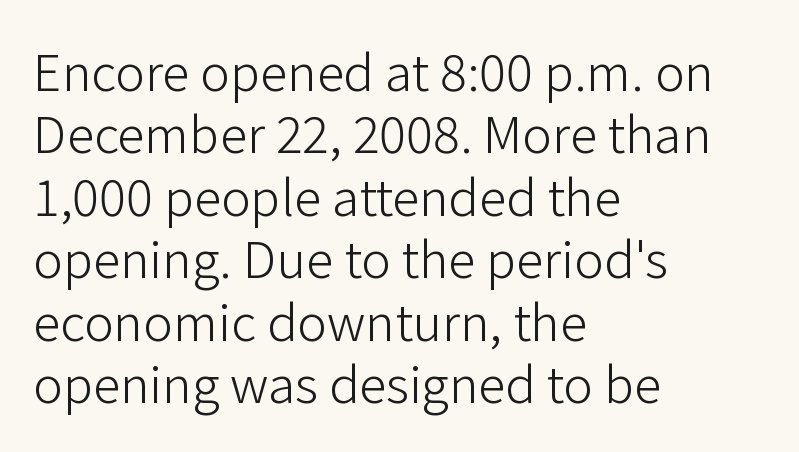
Tracking value appears to be zero — textbook default spacing. These lines sit exactly where default settings would place them. The strip under each line holds only bare page. Note the varied advance widths — an 'i' is clearly narrower than an 'm'. No italicization has been applied; the sample stays upright. No feet cap the strokes, marking this as sans-serif type.
